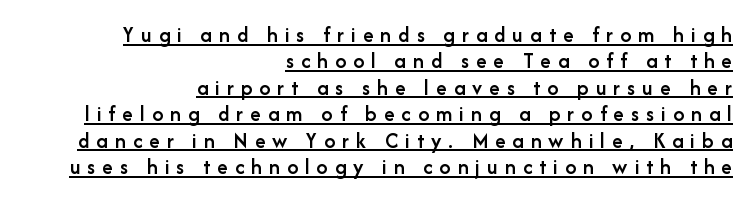
The image shows 22 px text type, upright; set right-aligned, line spacing 1.2x, unusually wide letter spacing (+0.32 em), underlined.
